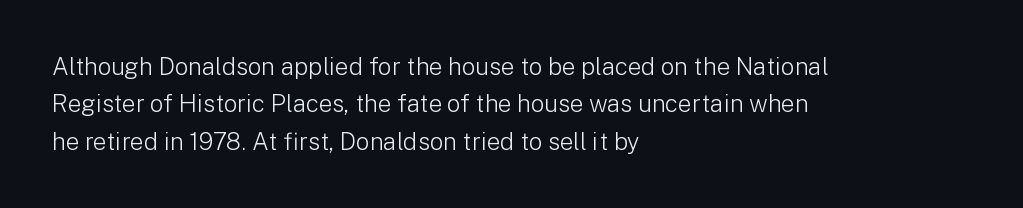
Q: Is the text bold? A: No.
Q: Is the text italic (slanted)? A: No, it is upright.
Q: Is the text underlined? A: No.
Q: How is the paragraph aligned? A: Left-aligned.
Q: Is the spacing between letters normal or unusually wide? A: Normal.
Q: Is the spacing between lines tight, normal or loose? A: Normal.
